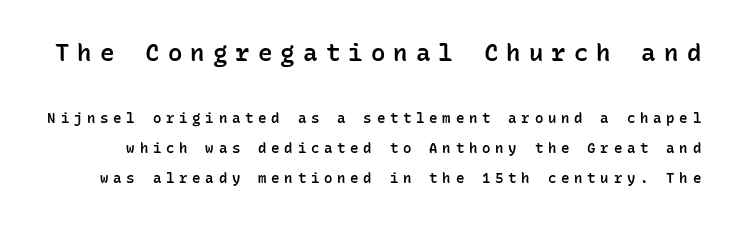
{"italic": "no", "bold": "semi", "underline": "no", "line_spacing": "loose", "line_spacing_ratio": 2.15, "letter_spacing": "wide", "letter_spacing_em": 0.34, "larger_block": "first", "size_ratio": 1.71, "glyph_px": 24}
